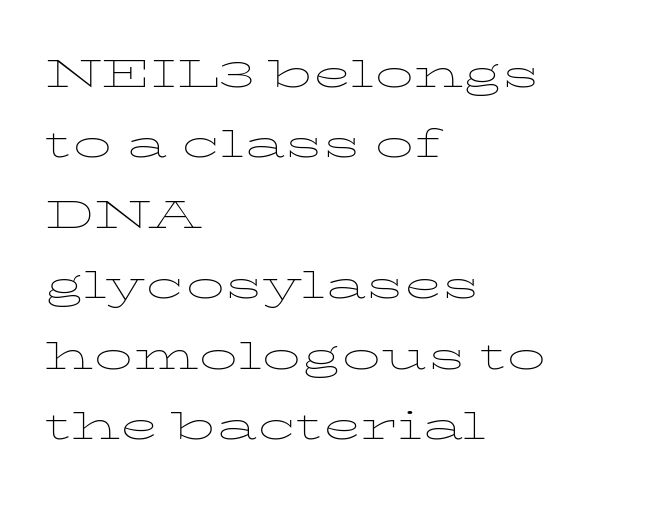
The image shows 51 px thin, wide type, upright; set left-aligned, normal line spacing (1.38x), normal letter spacing, not underlined; low stroke contrast and a medium x-height.
